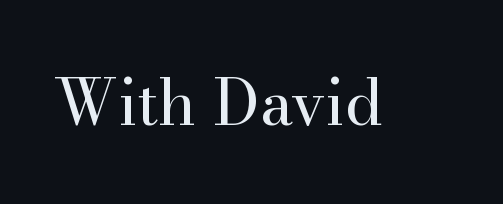
Q: Is the text bold? A: No.
Q: Is the text italic (slanted)? A: No, it is upright.
Q: Is the typeface a serif or a sans-serif typeface? A: Serif.
Q: Is the text underlined? A: No.
Q: Is the spacing between letters normal or unusually wide? A: Normal.
Q: Width (condensed, normal, or wide)? A: Normal.
Q: Stroke contrast? A: High.
Q: x-height? A: Small.
Q: Monospaced? A: No.
